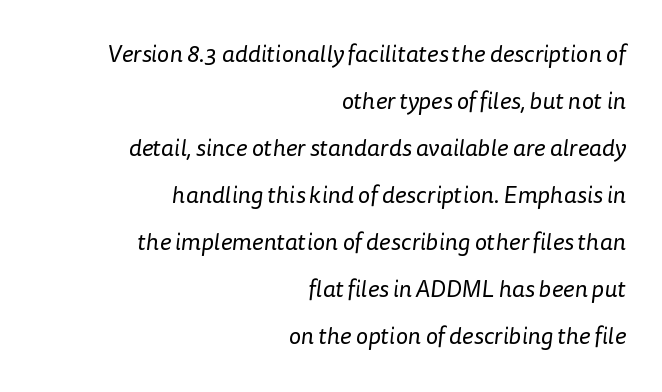
Q: Is the text bold? A: No.
Q: Is the text underlined? A: No.
Q: How is the paragraph aligned? A: Right-aligned.
Q: Is the spacing between letters normal or unusually wide? A: Normal.
Q: Is the spacing between lines tight, normal or loose? A: Loose.
